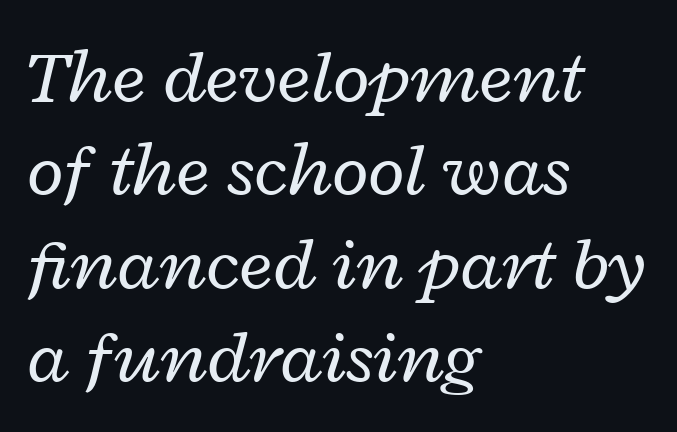
Q: Is the text bold? A: No.
Q: Is the text italic (slanted)? A: Yes, it leans right by about 12 degrees.
Q: Is the text underlined? A: No.
Q: How is the paragraph aligned? A: Left-aligned.
Q: Is the spacing between letters normal or unusually wide? A: Normal.
Q: Width (condensed, normal, or wide)? A: Wide.
Q: Stroke contrast? A: Low.
Q: x-height? A: Medium.
Q: Monospaced? A: No.
